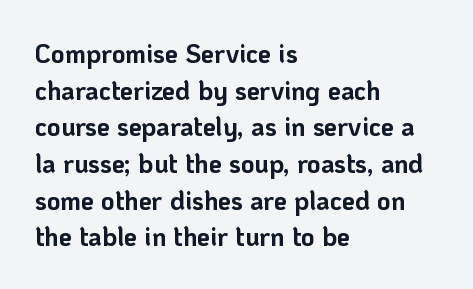
Q: Is the text bold? A: Yes.
Q: Is the text italic (slanted)? A: No, it is upright.
Q: Is the text underlined? A: No.
Q: How is the paragraph aligned? A: Left-aligned.
Q: Is the spacing between letters normal or unusually wide? A: Normal.
Q: Is the spacing between lines tight, normal or loose? A: Normal.
